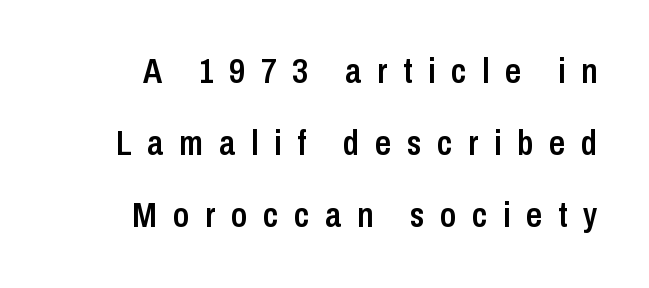
{"serif": "no", "italic": "no", "bold": "semi", "weight": "semibold", "width": "condensed", "stroke_contrast": "low", "x_height": "medium", "monospaced": "no", "underline": "no", "line_spacing": "loose", "line_spacing_ratio": 2.06, "letter_spacing": "wide", "letter_spacing_em": 0.45, "glyph_px": 35}
